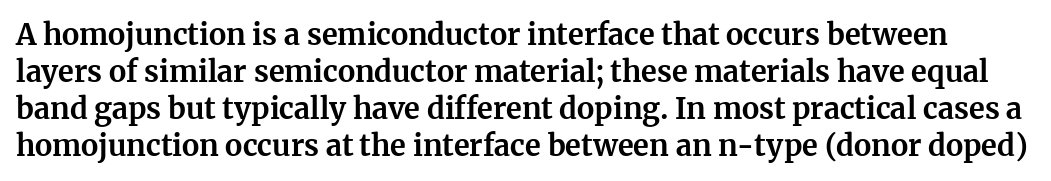
Q: Is the text bold? A: Yes.
Q: Is the text italic (slanted)? A: No, it is upright.
Q: Is the typeface a serif or a sans-serif typeface? A: Serif.
Q: Is the text underlined? A: No.
Q: Is the spacing between letters normal or unusually wide? A: Normal.
Q: Is the spacing between lines tight, normal or loose? A: Normal.
Q: Width (condensed, normal, or wide)? A: Normal.
Q: Stroke contrast? A: Medium.
Q: x-height? A: Medium.
Q: Monospaced? A: No.
